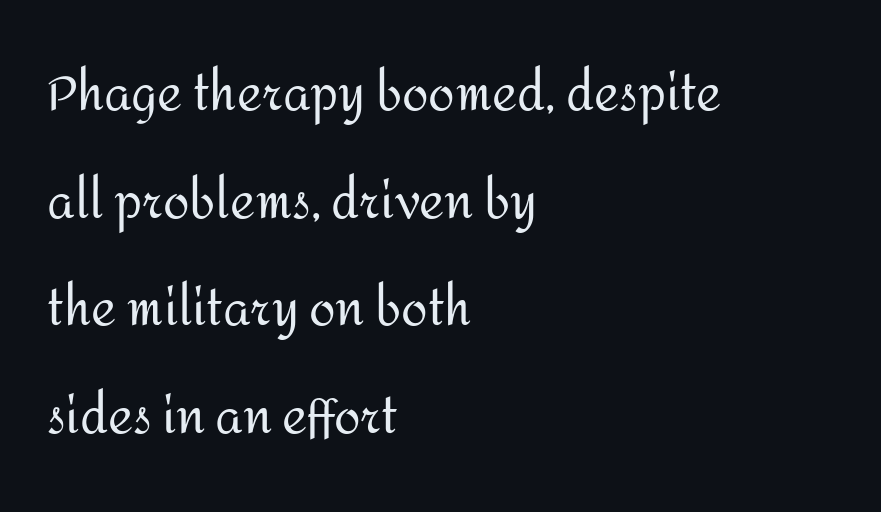
{"serif": "no", "italic": "no", "bold": "no", "weight": "regular", "width": "normal", "stroke_contrast": "medium", "x_height": "medium", "monospaced": "no", "underline": "no", "align": "left", "line_spacing": "loose", "line_spacing_ratio": 2.24, "letter_spacing": "normal", "letter_spacing_em": 0.0, "glyph_px": 48}
